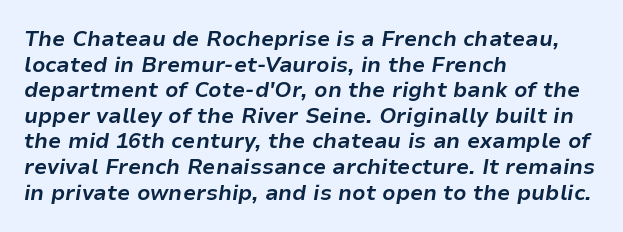
The image shows 21 px bold type, italic (leaning right); set left-aligned, line spacing 1.22x, normal letter spacing, not underlined.
